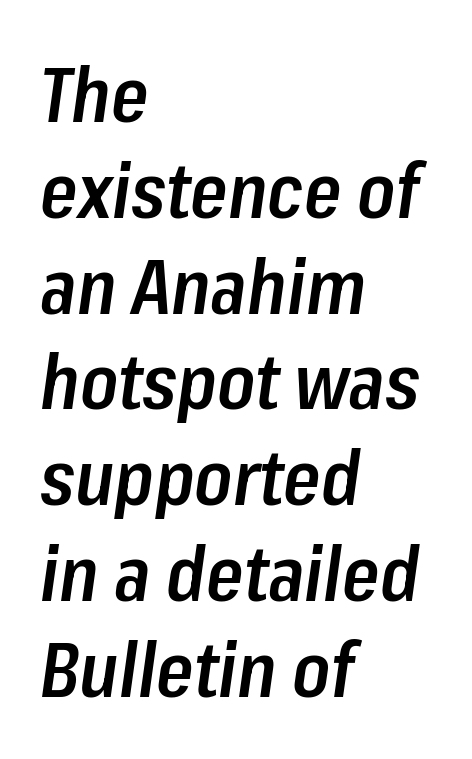
{"italic": "yes", "lean": "right", "slant_degrees": 8, "bold": "semi", "weight": "semibold", "width": "condensed", "stroke_contrast": "low", "x_height": "medium", "monospaced": "no", "underline": "no", "align": "left", "line_spacing": "normal", "line_spacing_ratio": 1.26, "letter_spacing": "normal", "letter_spacing_em": 0.0, "glyph_px": 76}
